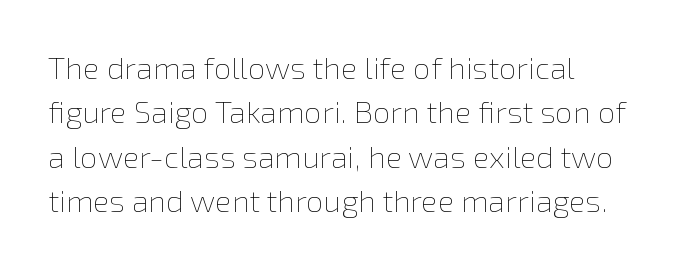
{"italic": "no", "bold": "no", "weight": "thin", "width": "normal", "stroke_contrast": "low", "x_height": "medium", "monospaced": "no", "underline": "no", "line_spacing": "normal", "line_spacing_ratio": 1.43, "letter_spacing": "normal", "letter_spacing_em": 0.0, "glyph_px": 31}
